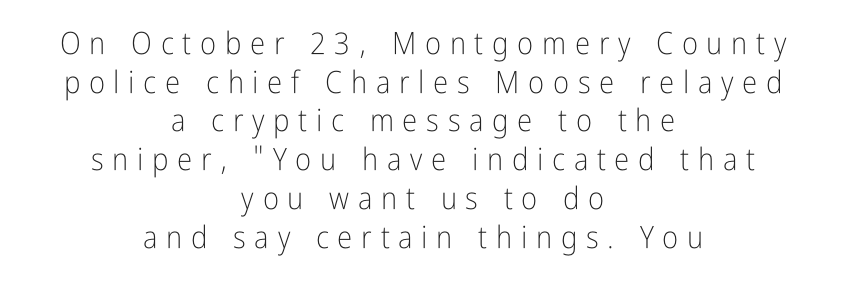
Q: Is the text bold? A: No.
Q: Is the text italic (slanted)? A: No, it is upright.
Q: Is the typeface a serif or a sans-serif typeface? A: Sans-serif.
Q: Is the text underlined? A: No.
Q: How is the paragraph aligned? A: Centered.
Q: Is the spacing between letters normal or unusually wide? A: Unusually wide.
Q: Is the spacing between lines tight, normal or loose? A: Normal.
Q: Width (condensed, normal, or wide)? A: Condensed.
Q: Stroke contrast? A: Low.
Q: x-height? A: Medium.
Q: Monospaced? A: No.
